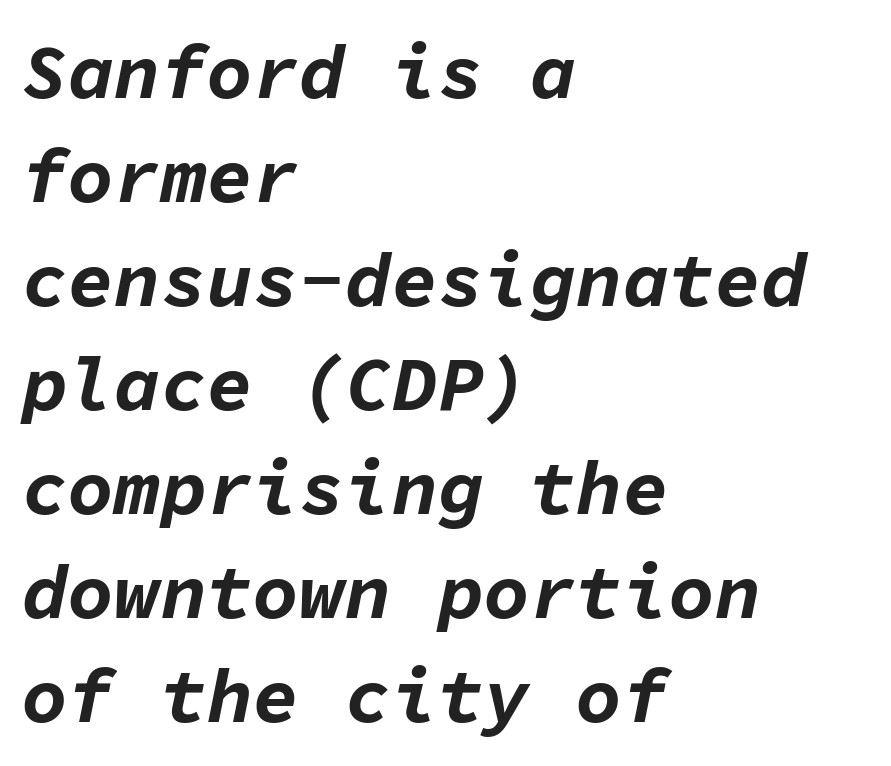
The image shows 77 px bold type, italic (leaning right), monospaced; set left-aligned, normal line spacing (1.35x), normal letter spacing, not underlined; low stroke contrast and a medium x-height.
